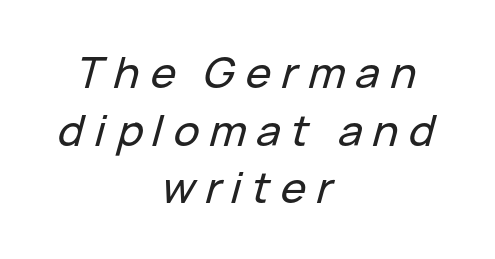
Where is the straight margin? There isn't one; the lines are centered. The specimen reads as italic at a glance. The string is rendered with underlining switched off. Each new line begins a customary step beneath the previous one. Each word looks stretched out because of the extra space between its letters. Looks like regular typesetting: each glyph gets only the width it needs.
